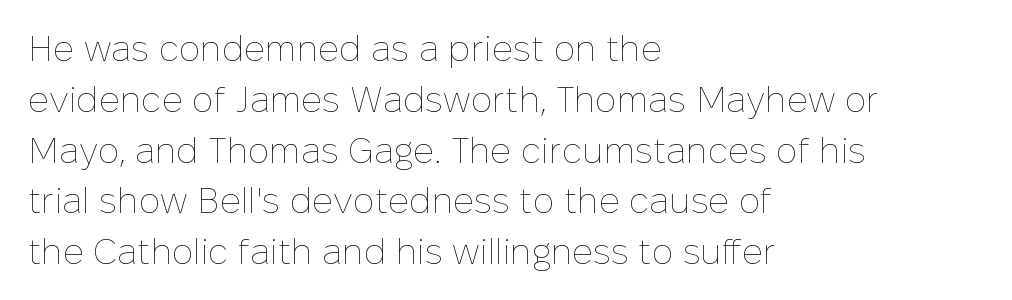
The image shows 36 px thin type, upright; set left-aligned, normal line spacing (1.41x), normal letter spacing, not underlined; low stroke contrast and a medium x-height.
